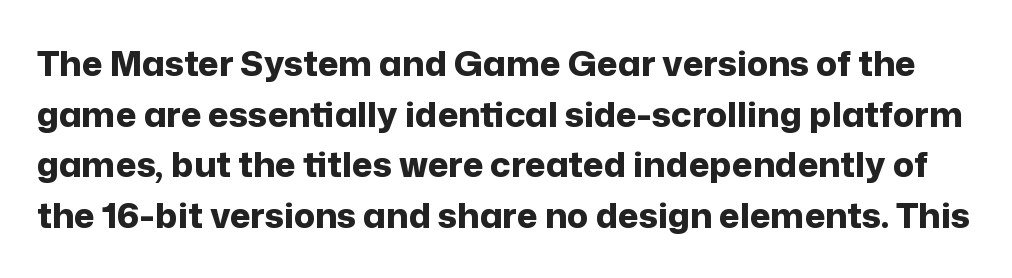
Q: Is the text bold? A: Yes.
Q: Is the text italic (slanted)? A: No, it is upright.
Q: Is the typeface a serif or a sans-serif typeface? A: Sans-serif.
Q: Is the text underlined? A: No.
Q: Is the spacing between letters normal or unusually wide? A: Normal.
Q: Is the spacing between lines tight, normal or loose? A: Normal.
Q: Width (condensed, normal, or wide)? A: Normal.
Q: Stroke contrast? A: Low.
Q: x-height? A: Medium.
Q: Monospaced? A: No.
